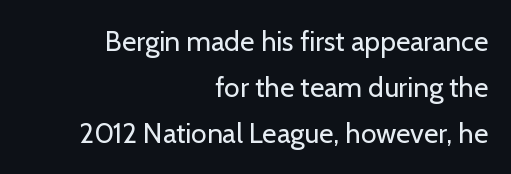
{"serif": "no", "italic": "no", "bold": "no", "weight": "regular", "width": "normal", "stroke_contrast": "low", "x_height": "medium", "monospaced": "no", "underline": "no", "align": "right", "line_spacing": "normal", "line_spacing_ratio": 1.65, "letter_spacing": "normal", "letter_spacing_em": 0.0, "glyph_px": 28}
